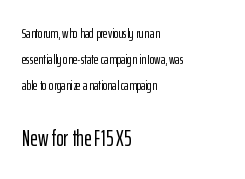
The image shows 23 px text type, upright; set left-aligned, line spacing 1.86x, normal letter spacing, not underlined; the second (bottom) block is 1.64x larger.
